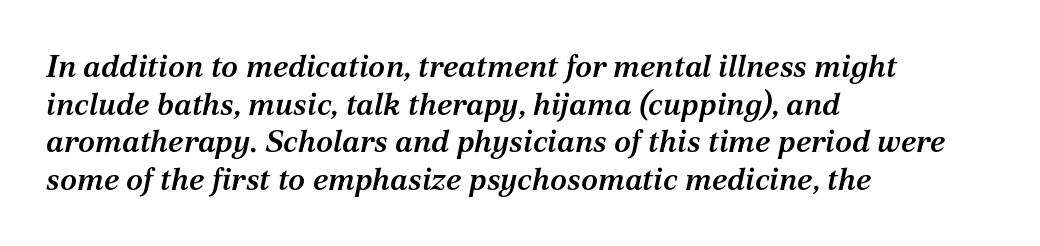
The image shows 31 px semibold serif type, italic (leaning right); set left-aligned, line spacing 1.21x, normal letter spacing, not underlined; medium stroke contrast and a medium x-height.
